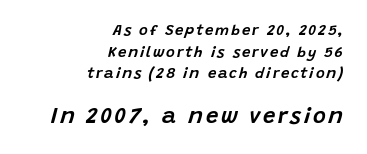
Q: Is the text italic (slanted)? A: Yes, it leans right by about 15 degrees.
Q: Is the text underlined? A: No.
Q: How is the paragraph aligned? A: Right-aligned.
Q: Is the spacing between lines tight, normal or loose? A: Normal.
Q: Which block of text is set in a larger size, the first (top) or the second (bottom)? A: The second (bottom) one.
